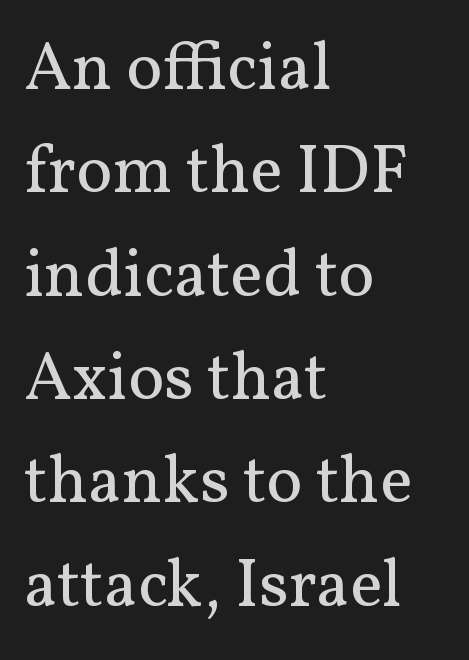
The image shows 68 px regular-weight serif type, upright; set left-aligned, normal line spacing (1.52x), normal letter spacing, not underlined; medium stroke contrast and a medium x-height.
